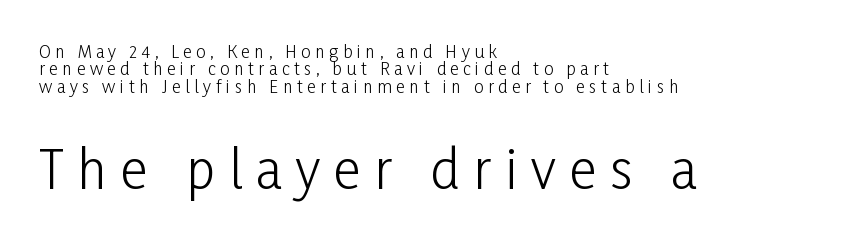
The image shows 52 px light, condensed sans-serif type, upright; set left-aligned, tight line spacing (1.02x), unusually wide letter spacing (+0.27 em), not underlined; the second (bottom) block is 3.06x larger; low stroke contrast and a medium x-height.
